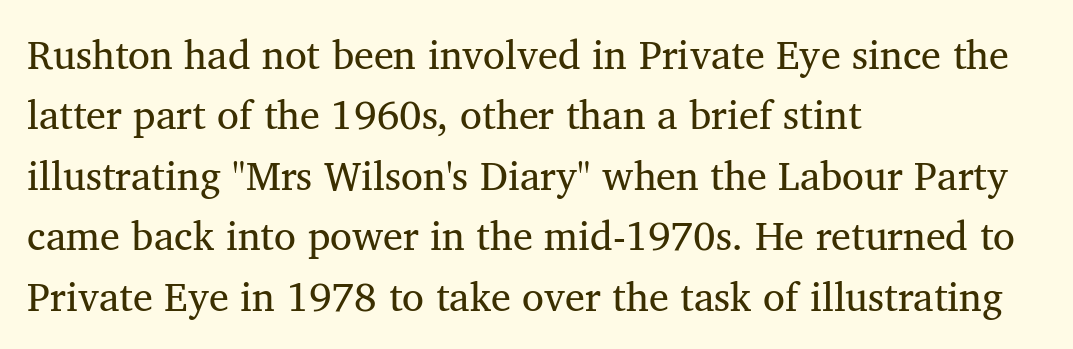
Q: Is the text bold? A: No.
Q: Is the text italic (slanted)? A: No, it is upright.
Q: Is the typeface a serif or a sans-serif typeface? A: Serif.
Q: Is the text underlined? A: No.
Q: How is the paragraph aligned? A: Left-aligned.
Q: Is the spacing between letters normal or unusually wide? A: Normal.
Q: Is the spacing between lines tight, normal or loose? A: Normal.
Q: Width (condensed, normal, or wide)? A: Normal.
Q: Stroke contrast? A: Medium.
Q: x-height? A: Medium.
Q: Monospaced? A: No.
